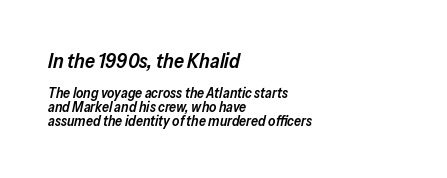
Q: Is the text bold? A: Semi-bold.
Q: Is the text italic (slanted)? A: Yes, it leans right by about 13 degrees.
Q: Is the text underlined? A: No.
Q: How is the paragraph aligned? A: Left-aligned.
Q: Is the spacing between letters normal or unusually wide? A: Normal.
Q: Is the spacing between lines tight, normal or loose? A: Tight.
Q: Which block of text is set in a larger size, the first (top) or the second (bottom)? A: The first (top) one.
